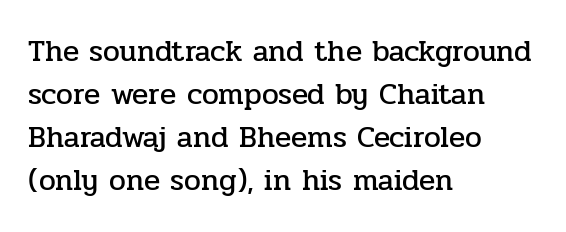
Q: Is the text italic (slanted)? A: No, it is upright.
Q: Is the typeface a serif or a sans-serif typeface? A: Serif.
Q: Is the text underlined? A: No.
Q: How is the paragraph aligned? A: Left-aligned.
Q: Is the spacing between letters normal or unusually wide? A: Normal.
Q: Is the spacing between lines tight, normal or loose? A: Normal.
Q: Width (condensed, normal, or wide)? A: Normal.
Q: Stroke contrast? A: Low.
Q: x-height? A: Medium.
Q: Monospaced? A: No.
